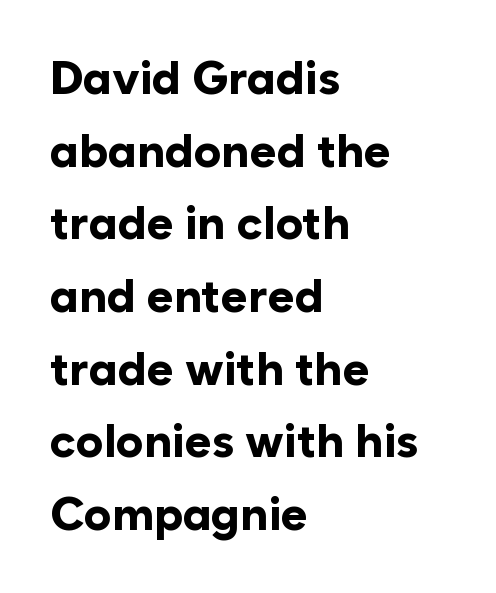
{"serif": "no", "italic": "no", "bold": "yes", "weight": "bold", "width": "normal", "stroke_contrast": "low", "x_height": "medium", "monospaced": "no", "underline": "no", "align": "left", "line_spacing": "normal", "line_spacing_ratio": 1.58, "letter_spacing": "normal", "letter_spacing_em": 0.0, "glyph_px": 46}
